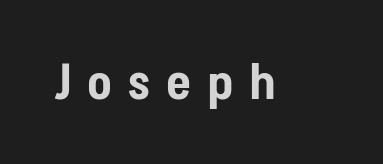
Q: Is the text italic (slanted)? A: No, it is upright.
Q: Is the typeface a serif or a sans-serif typeface? A: Sans-serif.
Q: Is the text underlined? A: No.
Q: Is the spacing between letters normal or unusually wide? A: Unusually wide.
Q: Width (condensed, normal, or wide)? A: Condensed.
Q: Stroke contrast? A: Low.
Q: x-height? A: Medium.
Q: Monospaced? A: No.
